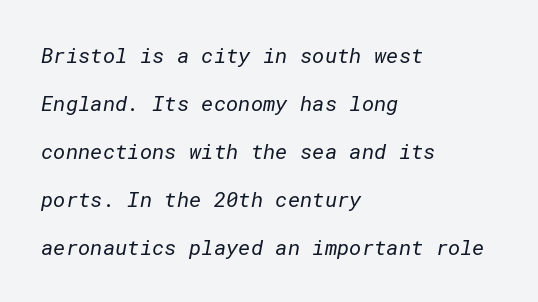
There is no visible air inserted between adjacent glyphs. What's the leading like? Stretched, with rows far apart. The paragraph has a hard left edge and a soft right edge. Check the space under the baseline: it is left empty. On a weight scale, this lands at 450 or below.
